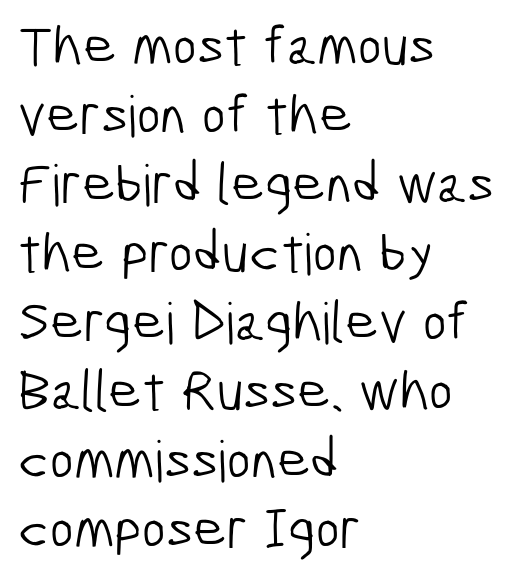
The image shows 57 px light, condensed sans-serif type; set left-aligned, line spacing 1.21x, normal letter spacing, not underlined; low stroke contrast and a medium x-height.
